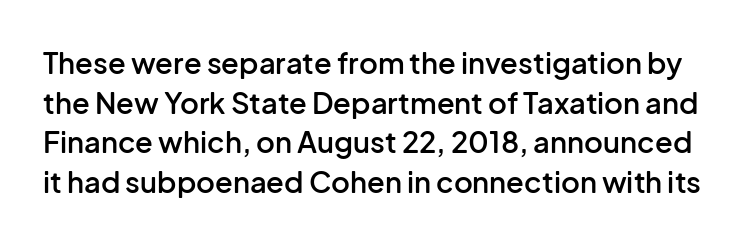
Stroke thickness is moderately raised; the sample reads as semibold. Proportional: the letters do not fall into vertical columns. How would I describe the line gaps? Plain and ordinary. The lettering holds an erect, upright posture throughout. The rendering keeps characters at their native spacing.
